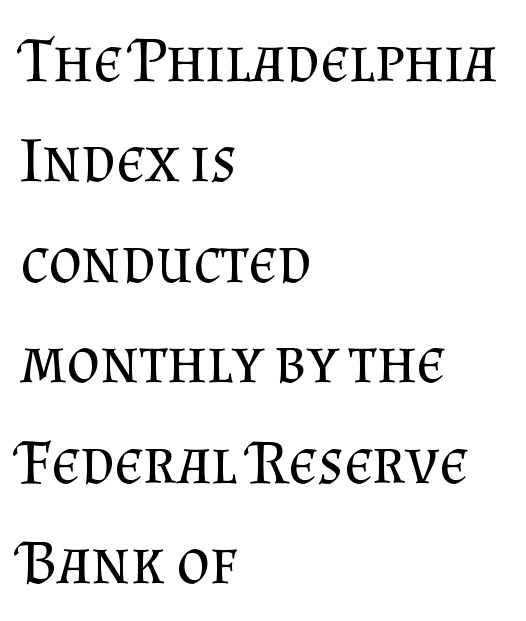
Q: Is the text bold? A: No.
Q: Is the text italic (slanted)? A: No, it is upright.
Q: Is the typeface a serif or a sans-serif typeface? A: Serif.
Q: Is the text underlined? A: No.
Q: How is the paragraph aligned? A: Left-aligned.
Q: Is the spacing between letters normal or unusually wide? A: Normal.
Q: Is the spacing between lines tight, normal or loose? A: Normal.
Q: Width (condensed, normal, or wide)? A: Normal.
Q: Stroke contrast? A: Medium.
Q: x-height? A: Small.
Q: Monospaced? A: No.
